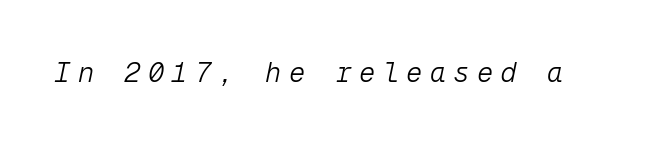
The letters look calm and open, with moderate or lighter stems. Observe the lean: these are italic letterforms. Rule under the text: the space is simply empty. Tracking value appears strongly positive — letters spread wide.
